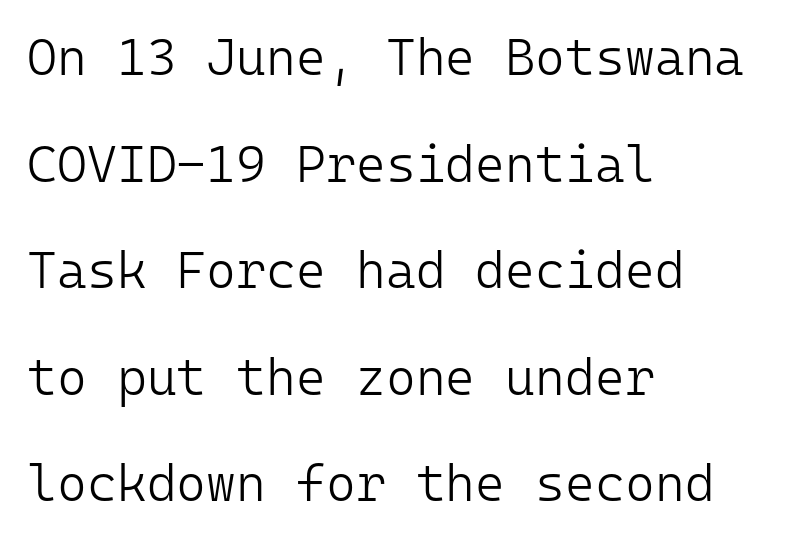
{"serif": "no", "italic": "no", "bold": "no", "weight": "light", "width": "normal", "stroke_contrast": "low", "x_height": "medium", "monospaced": "yes", "underline": "no", "align": "left", "line_spacing": "loose", "line_spacing_ratio": 2.09, "letter_spacing": "normal", "letter_spacing_em": 0.0, "glyph_px": 51}
